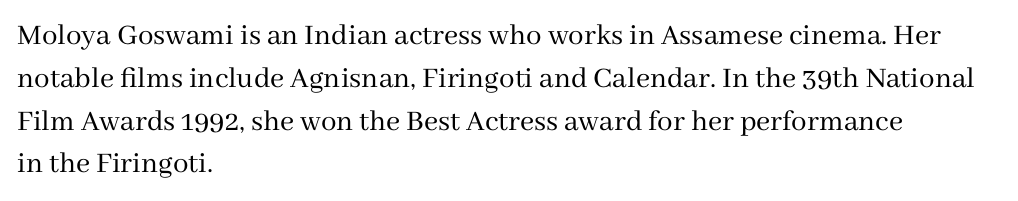
Q: Is the text bold? A: No.
Q: Is the text italic (slanted)? A: No, it is upright.
Q: Is the typeface a serif or a sans-serif typeface? A: Serif.
Q: Is the text underlined? A: No.
Q: How is the paragraph aligned? A: Left-aligned.
Q: Is the spacing between letters normal or unusually wide? A: Normal.
Q: Is the spacing between lines tight, normal or loose? A: Normal.
Q: Width (condensed, normal, or wide)? A: Normal.
Q: Stroke contrast? A: Medium.
Q: x-height? A: Medium.
Q: Monospaced? A: No.
